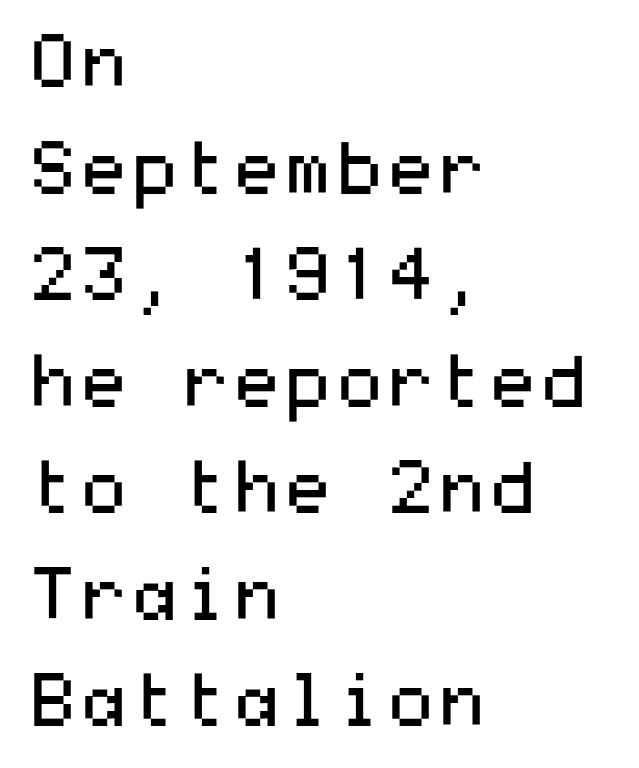
Notice how the stems are strictly vertical — no italics here. The baseline area is clear. How would I describe the line gaps? Plain and ordinary. Is this a heavy cut? Hardly; it is regular or lighter.
